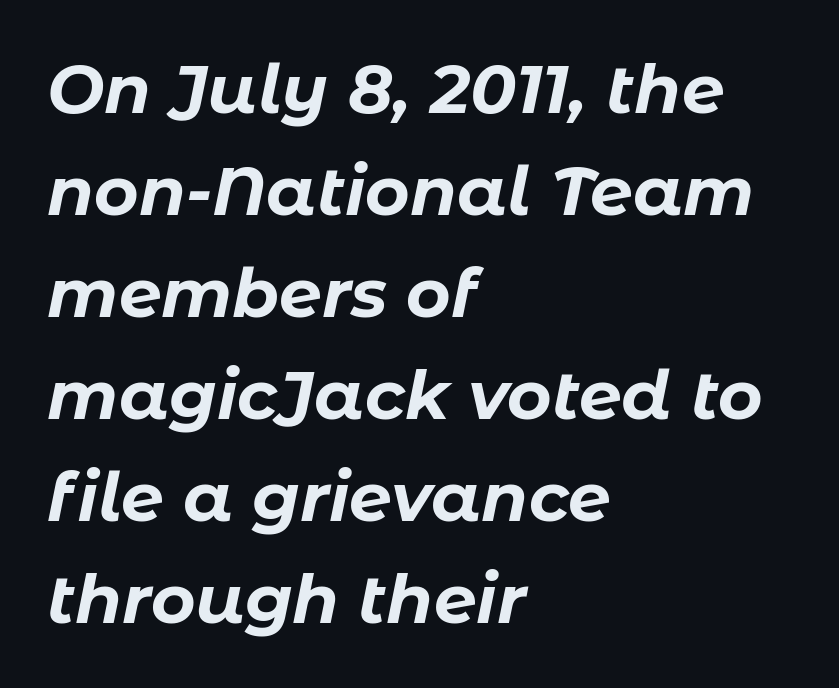
The image shows 68 px bold type, italic (leaning right); set left-aligned, normal line spacing (1.5x), normal letter spacing, not underlined; low stroke contrast and a medium x-height.
